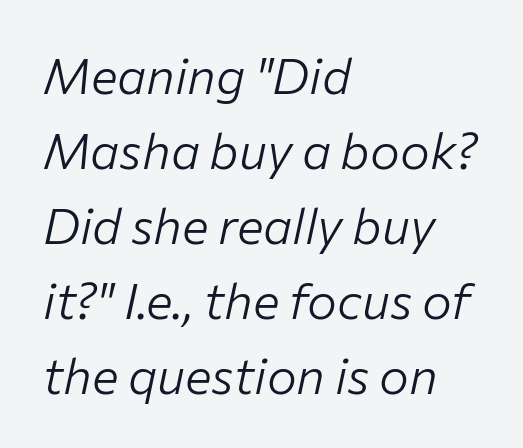
These lines are rendered in a variable-pitch font. Italic? Definitely — the glyphs are oblique. Bold? No — there's no thickening of the strokes. Check under the words: just untouched page. The rendering keeps characters at their native spacing. Leftover space on each line is placed entirely after the last word.
